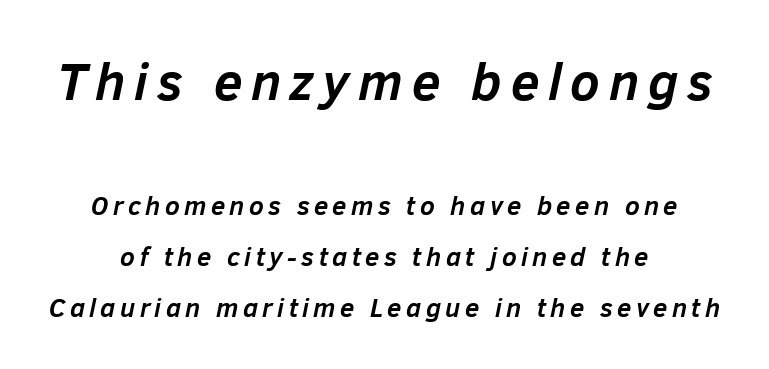
This is oblique type, the kind used for emphasis or titles. Anything drawn beneath the words? Only blank space. The rendering uses a bold face; every stroke is thick and dark. Quick note: interline space is abundant. This rendering uses center alignment, leaving both contours irregular but symmetric. The upper block of text is set noticeably larger than the block beneath it.
